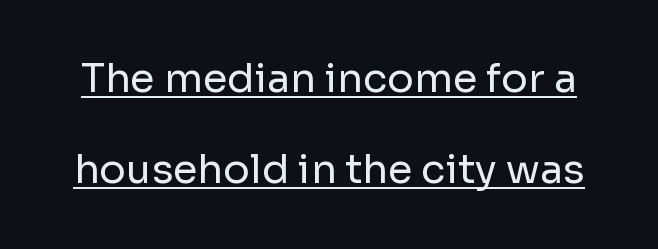
In terms of leading, this rendering errs on the spacious side. Letterform terminals end flat and unadorned throughout the passage. The letters advance in unequal steps, a hallmark of proportional type. The sample's only ornament is a line tracing under the words.
